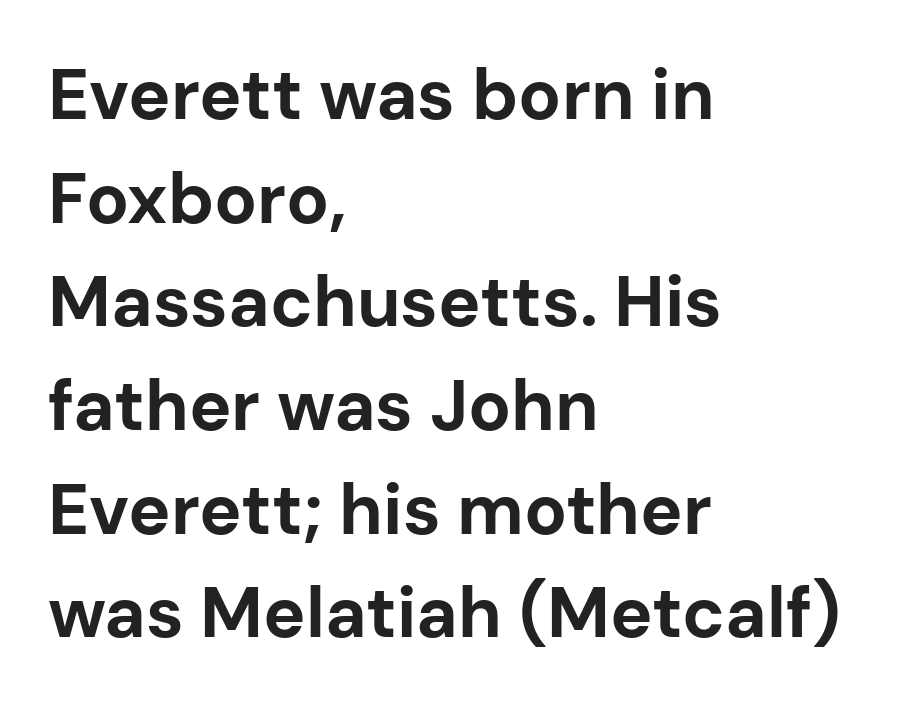
The image shows 71 px bold sans-serif type, upright; set left-aligned, normal line spacing (1.46x), normal letter spacing, not underlined; low stroke contrast and a medium x-height.
